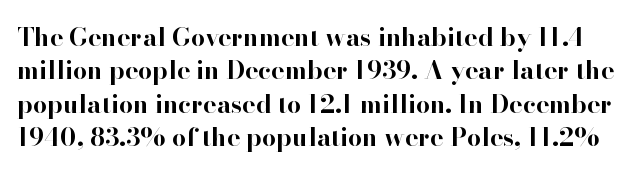
Q: Is the text bold? A: Yes.
Q: Is the text italic (slanted)? A: No, it is upright.
Q: Is the text underlined? A: No.
Q: Is the spacing between letters normal or unusually wide? A: Normal.
Q: Is the spacing between lines tight, normal or loose? A: Normal.
